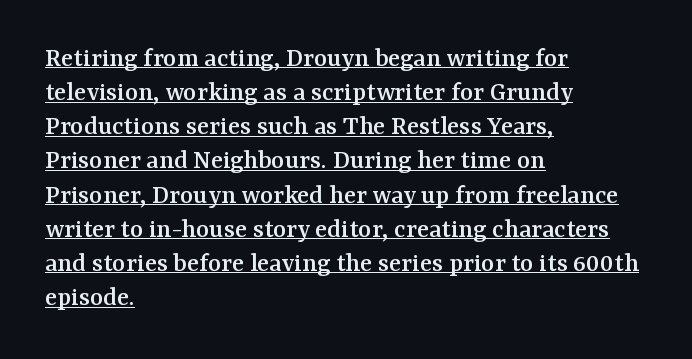
Compared with undecorated copy, this sample adds a rule below the words. A classic flush-left, rag-right setting is used for this passage. Character widths vary here, with narrow letters taking less room than wide ones. This is the regular roman posture of the typeface. The type family on display is of the serif kind.
